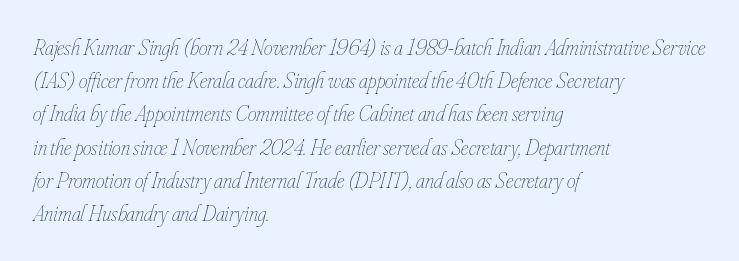
Q: Is the text bold? A: No.
Q: Is the text italic (slanted)? A: Yes, it leans right by about 16 degrees.
Q: Is the text underlined? A: No.
Q: How is the paragraph aligned? A: Left-aligned.
Q: Is the spacing between letters normal or unusually wide? A: Normal.
Q: Is the spacing between lines tight, normal or loose? A: Normal.
